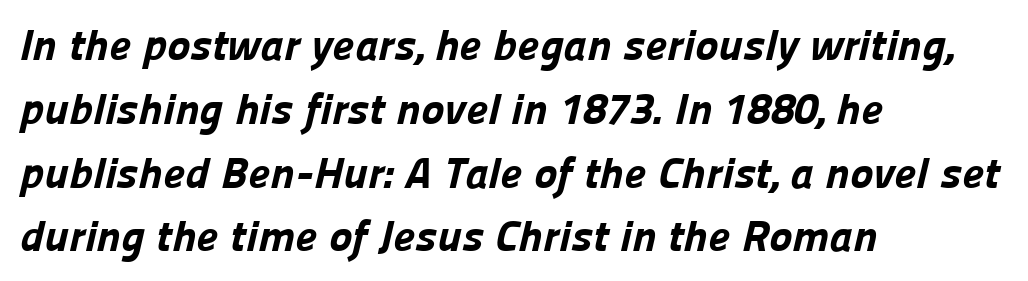
The typesetter chose a ragged-right arrangement here. Compared with typical body copy, the letter spacing here is the same. The face used here is a sans, in the tradition of grotesques and geometrics. Think of a printed novel: that variable character pitch is what you see here. Every letter is thick-stroked: bold, no question. Baseline-to-baseline distance is the conventional proportion of letter height.
